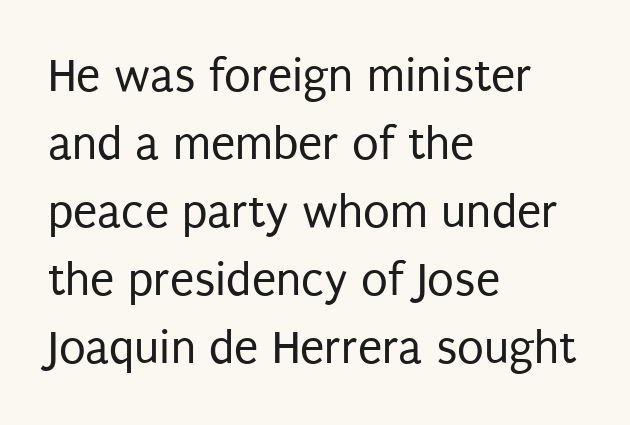
{"serif": "no", "italic": "no", "bold": "no", "weight": "regular", "width": "condensed", "stroke_contrast": "low", "x_height": "large", "monospaced": "no", "underline": "no", "align": "left", "line_spacing": "normal", "line_spacing_ratio": 1.39, "letter_spacing": "normal", "letter_spacing_em": 0.0, "glyph_px": 49}
